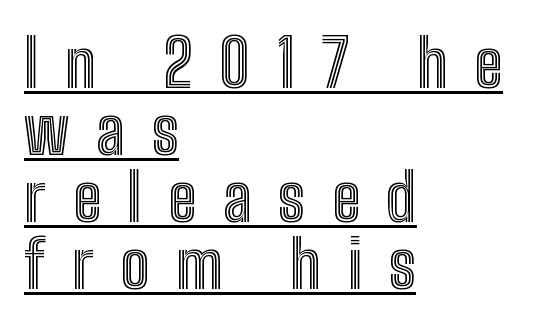
{"italic": "no", "width": "condensed", "x_height": "medium", "monospaced": "no", "underline": "yes", "align": "left", "line_spacing": "tight", "line_spacing_ratio": 1.03, "letter_spacing": "wide", "letter_spacing_em": 0.41, "glyph_px": 65}
